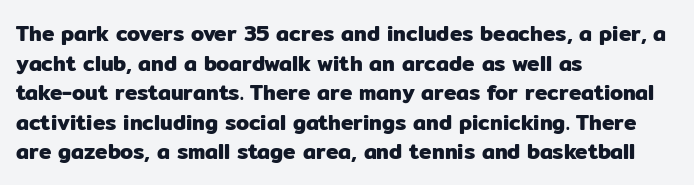
{"italic": "no", "underline": "no", "align": "left", "line_spacing": "normal", "line_spacing_ratio": 1.41, "letter_spacing": "normal", "letter_spacing_em": 0.0, "glyph_px": 21}
